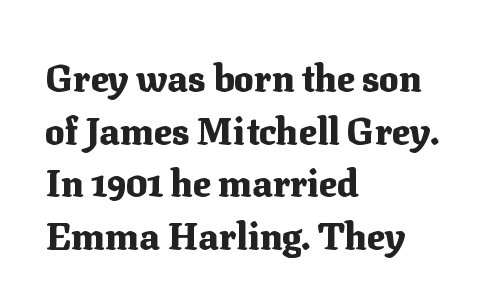
The image shows 37 px heavy serif type, upright; set left-aligned, normal line spacing (1.42x), normal letter spacing, not underlined; medium stroke contrast and a medium x-height.
